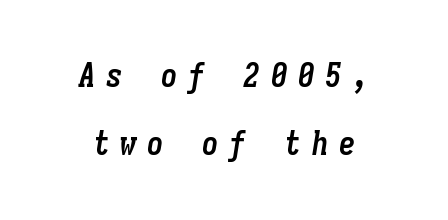
Q: Is the text bold? A: Yes.
Q: Is the text italic (slanted)? A: Yes, it leans right by about 9 degrees.
Q: Is the text underlined? A: No.
Q: Is the spacing between letters normal or unusually wide? A: Unusually wide.
Q: Is the spacing between lines tight, normal or loose? A: Loose.
Q: Width (condensed, normal, or wide)? A: Condensed.
Q: Stroke contrast? A: Low.
Q: x-height? A: Medium.
Q: Monospaced? A: Yes.
